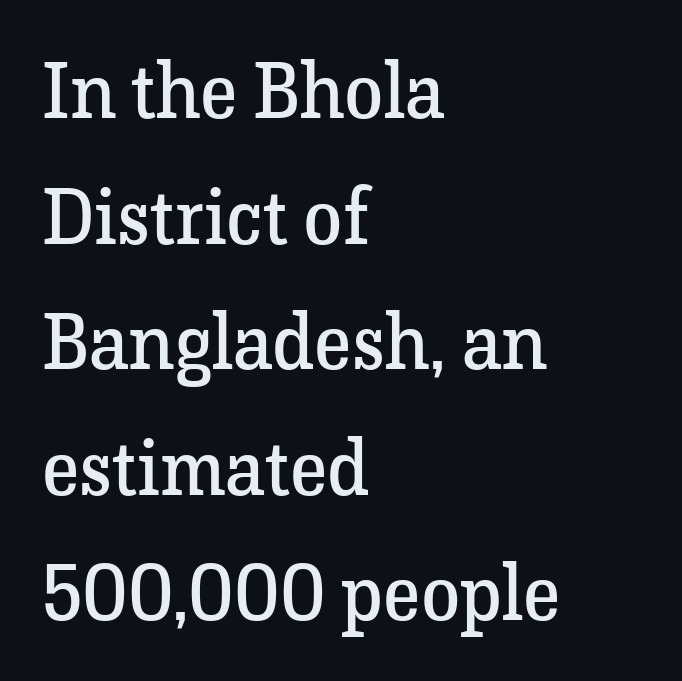
Q: Is the text bold? A: No.
Q: Is the text italic (slanted)? A: No, it is upright.
Q: Is the typeface a serif or a sans-serif typeface? A: Serif.
Q: Is the text underlined? A: No.
Q: How is the paragraph aligned? A: Left-aligned.
Q: Is the spacing between letters normal or unusually wide? A: Normal.
Q: Is the spacing between lines tight, normal or loose? A: Normal.
Q: Width (condensed, normal, or wide)? A: Normal.
Q: Stroke contrast? A: Low.
Q: x-height? A: Medium.
Q: Monospaced? A: No.
